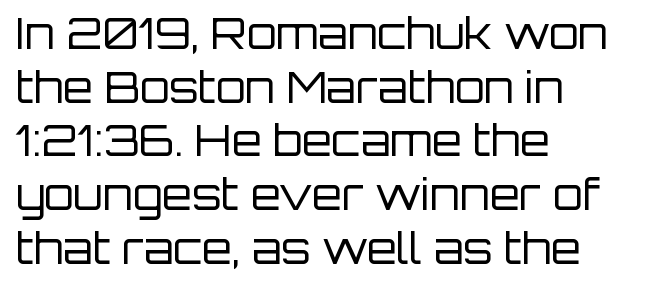
Q: Is the text bold? A: No.
Q: Is the text italic (slanted)? A: No, it is upright.
Q: Is the typeface a serif or a sans-serif typeface? A: Sans-serif.
Q: Is the text underlined? A: No.
Q: How is the paragraph aligned? A: Left-aligned.
Q: Is the spacing between letters normal or unusually wide? A: Normal.
Q: Is the spacing between lines tight, normal or loose? A: Normal.
Q: Width (condensed, normal, or wide)? A: Normal.
Q: Stroke contrast? A: Low.
Q: x-height? A: Large.
Q: Monospaced? A: No.
